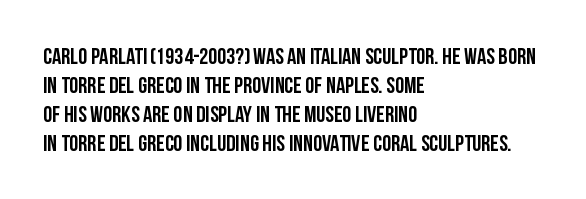
{"italic": "no", "bold": "yes", "underline": "no", "align": "left", "line_spacing": "normal", "line_spacing_ratio": 1.26, "letter_spacing": "normal", "letter_spacing_em": 0.0, "glyph_px": 23}
